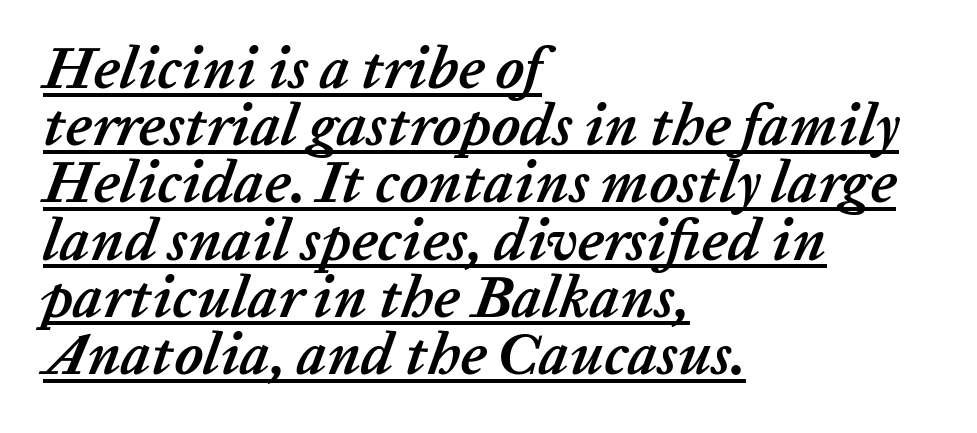
The image shows 59 px semibold type, italic (leaning right); set left-aligned, tight line spacing (0.97x), normal letter spacing, underlined; low stroke contrast and a medium x-height.
